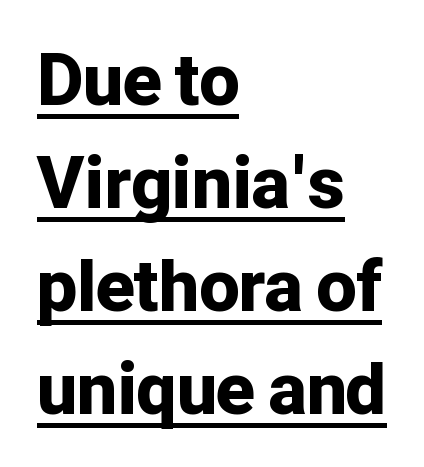
The image shows 71 px bold sans-serif type, upright; set left-aligned, normal line spacing (1.45x), normal letter spacing, underlined; low stroke contrast and a medium x-height.
